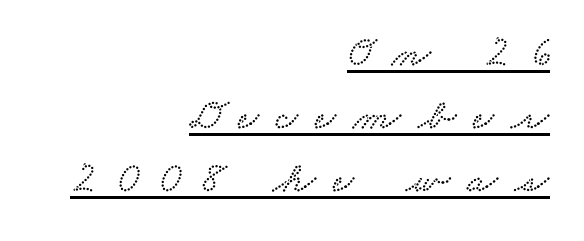
Q: Is the typeface a serif or a sans-serif typeface? A: Serif.
Q: Is the text underlined? A: Yes.
Q: How is the paragraph aligned? A: Right-aligned.
Q: Is the spacing between letters normal or unusually wide? A: Unusually wide.
Q: Is the spacing between lines tight, normal or loose? A: Normal.
Q: Width (condensed, normal, or wide)? A: Wide.
Q: Stroke contrast? A: Low.
Q: x-height? A: Small.
Q: Monospaced? A: No.
